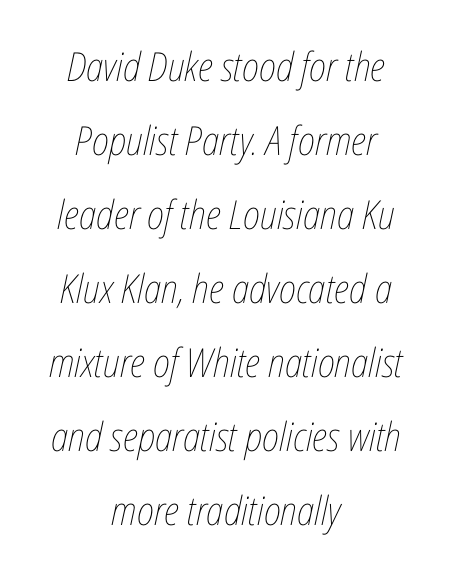
Do the characters align in a grid? No, the font is proportional. The zone under the glyphs is completely vacant. There's an unmistakable incline to the writing here. Look at the tracking — it's just the regular setting, nothing added. A student would call this center alignment; a typographer would say set centered.
